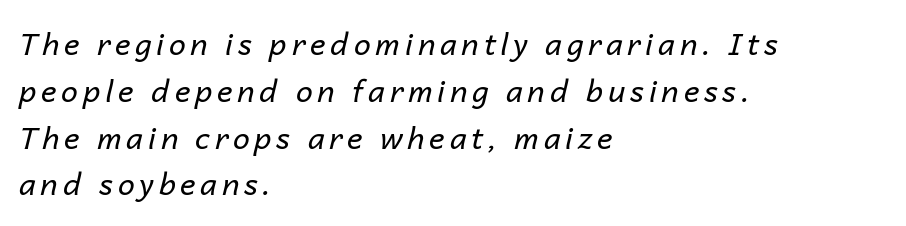
Q: Is the text bold? A: No.
Q: Is the text italic (slanted)? A: Yes, it leans right by about 14 degrees.
Q: Is the text underlined? A: No.
Q: How is the paragraph aligned? A: Left-aligned.
Q: Is the spacing between lines tight, normal or loose? A: Normal.
Q: Width (condensed, normal, or wide)? A: Normal.
Q: Stroke contrast? A: Low.
Q: x-height? A: Medium.
Q: Monospaced? A: No.
